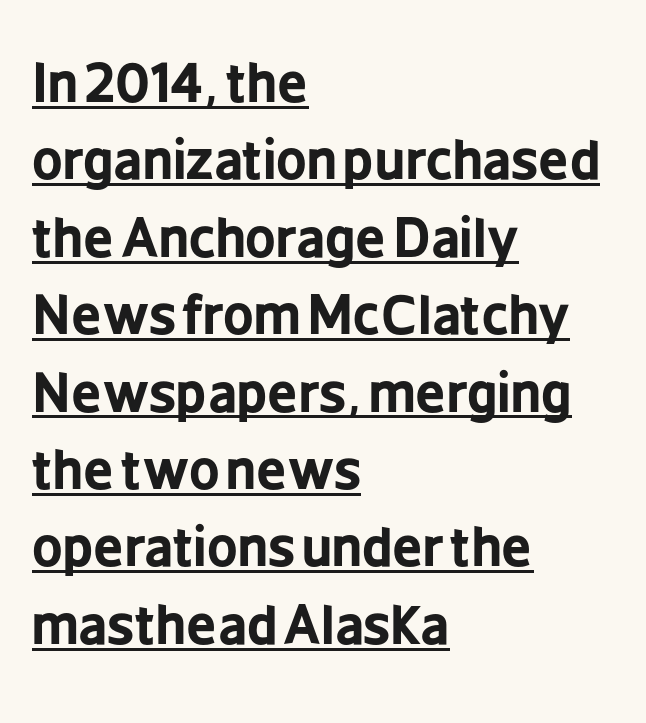
The image shows 53 px bold, condensed sans-serif type, upright; set left-aligned, normal line spacing (1.46x), normal letter spacing, underlined; low stroke contrast and a medium x-height.
